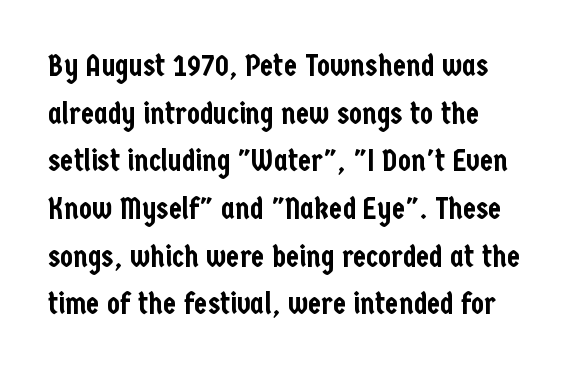
Q: Is the text italic (slanted)? A: No, it is upright.
Q: Is the typeface a serif or a sans-serif typeface? A: Sans-serif.
Q: Is the text underlined? A: No.
Q: Is the spacing between letters normal or unusually wide? A: Normal.
Q: Is the spacing between lines tight, normal or loose? A: Normal.
Q: Width (condensed, normal, or wide)? A: Condensed.
Q: Stroke contrast? A: Low.
Q: x-height? A: Medium.
Q: Monospaced? A: No.
